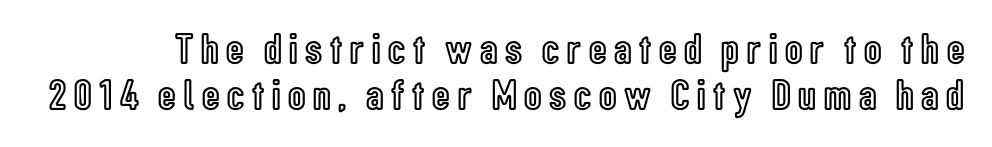
{"italic": "no", "width": "condensed", "x_height": "medium", "monospaced": "no", "underline": "no", "line_spacing": "tight", "line_spacing_ratio": 1.07, "glyph_px": 43}
